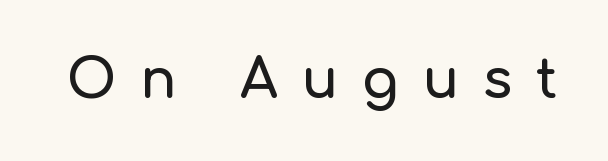
The tracking jumps out immediately: characters are airy and widely separated. A typesetter would call this proportional, since set widths differ per character. Anything drawn beneath the words? Only blank space. Ascenders rise straight up at ninety degrees. The glyphs in this specimen are sans serif.
